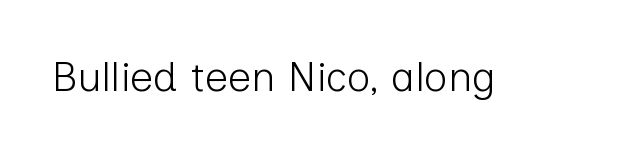
Q: Is the text bold? A: No.
Q: Is the text italic (slanted)? A: No, it is upright.
Q: Is the typeface a serif or a sans-serif typeface? A: Sans-serif.
Q: Is the text underlined? A: No.
Q: Is the spacing between letters normal or unusually wide? A: Normal.
Q: Width (condensed, normal, or wide)? A: Normal.
Q: Stroke contrast? A: Low.
Q: x-height? A: Medium.
Q: Monospaced? A: No.
